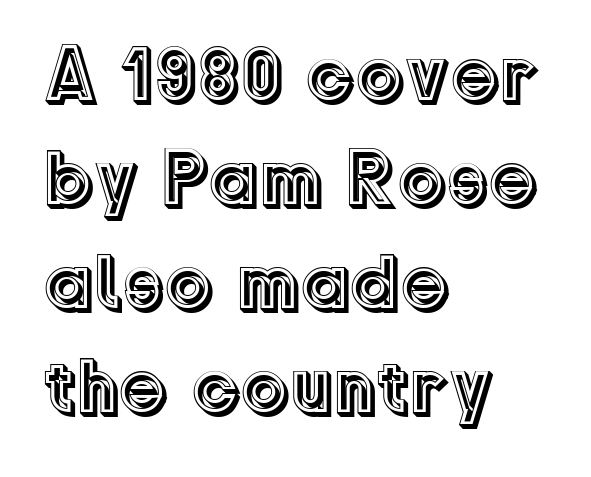
Q: Is the text italic (slanted)? A: No, it is upright.
Q: Is the text underlined? A: No.
Q: How is the paragraph aligned? A: Left-aligned.
Q: Is the spacing between letters normal or unusually wide? A: Normal.
Q: Is the spacing between lines tight, normal or loose? A: Normal.
Q: Width (condensed, normal, or wide)? A: Normal.
Q: x-height? A: Medium.
Q: Monospaced? A: No.
